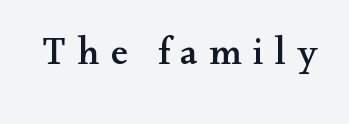
Ordinary non-slanted type is in use. Descender tails drop into unmarked territory. Spacing verdict: proportional, widths tailored to each character. There is plenty of visible air inserted between adjacent glyphs.
